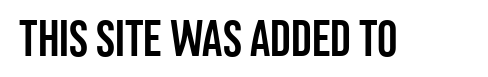
Q: Is the text italic (slanted)? A: No, it is upright.
Q: Is the typeface a serif or a sans-serif typeface? A: Sans-serif.
Q: Is the text underlined? A: No.
Q: Is the spacing between letters normal or unusually wide? A: Normal.
Q: Width (condensed, normal, or wide)? A: Condensed.
Q: Stroke contrast? A: Low.
Q: x-height? A: Large.
Q: Monospaced? A: No.
